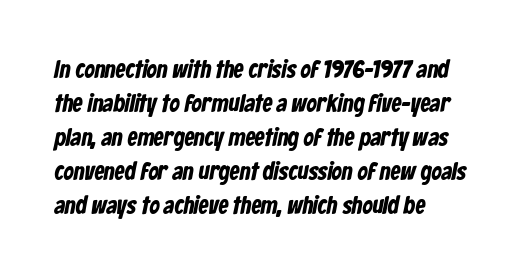
{"underline": "no", "align": "left", "line_spacing": "normal", "line_spacing_ratio": 1.36, "letter_spacing": "normal", "letter_spacing_em": 0.0, "glyph_px": 25}
